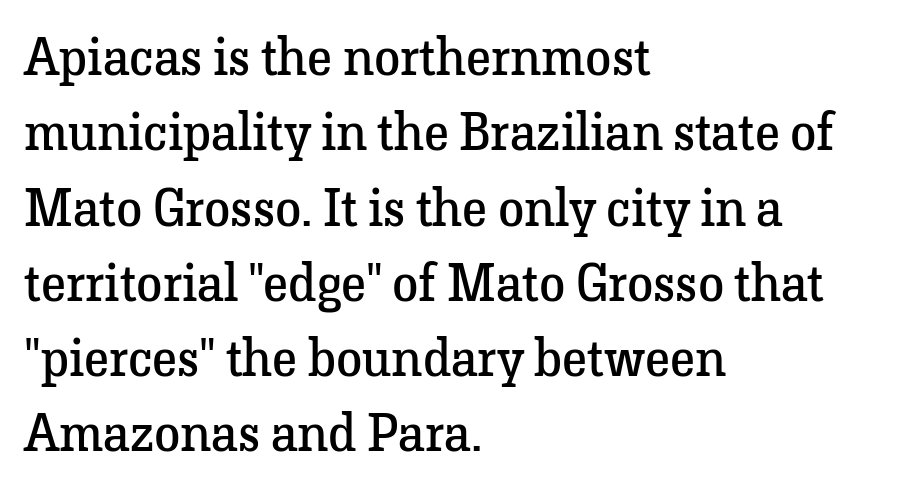
Q: Is the text bold? A: No.
Q: Is the text italic (slanted)? A: No, it is upright.
Q: Is the typeface a serif or a sans-serif typeface? A: Serif.
Q: Is the text underlined? A: No.
Q: How is the paragraph aligned? A: Left-aligned.
Q: Is the spacing between letters normal or unusually wide? A: Normal.
Q: Is the spacing between lines tight, normal or loose? A: Normal.
Q: Width (condensed, normal, or wide)? A: Normal.
Q: Stroke contrast? A: Low.
Q: x-height? A: Medium.
Q: Monospaced? A: No.
